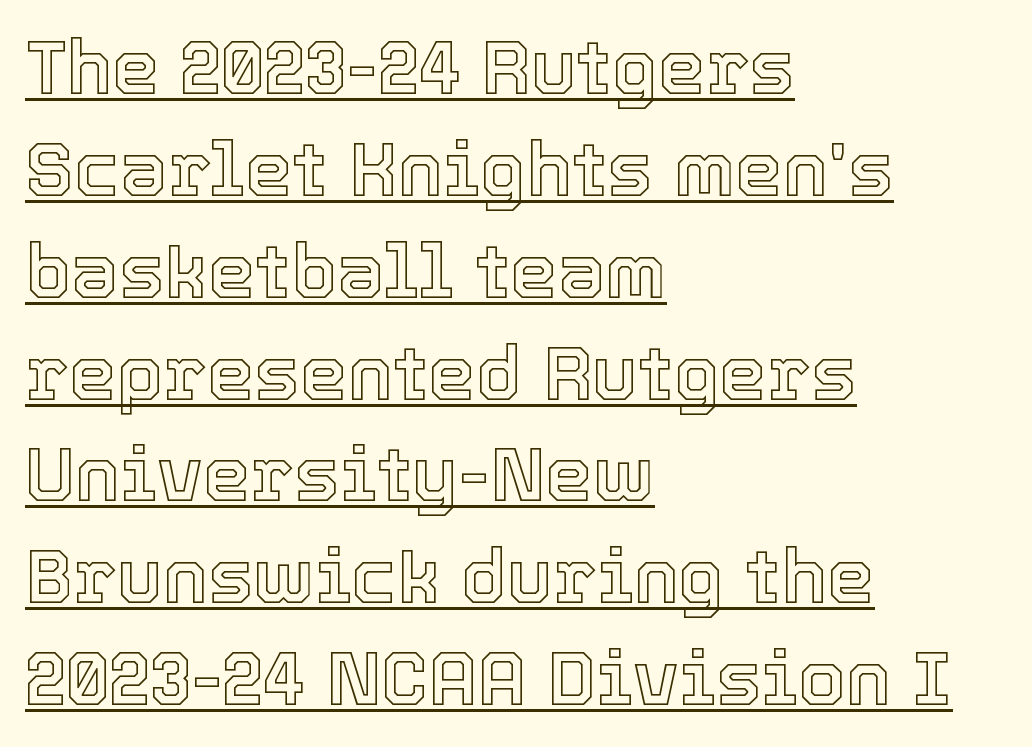
{"italic": "no", "width": "normal", "x_height": "medium", "monospaced": "no", "underline": "yes", "align": "left", "line_spacing": "normal", "line_spacing_ratio": 1.34, "letter_spacing": "normal", "letter_spacing_em": 0.0, "glyph_px": 76}
